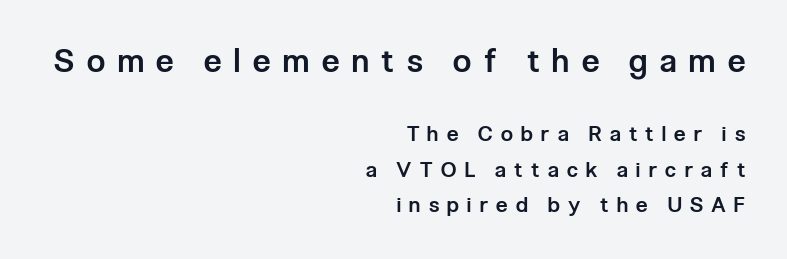
The image shows 32 px semibold, condensed sans-serif type, upright; set right-aligned, normal line spacing (1.68x), unusually wide letter spacing (+0.4 em), not underlined; the first (top) block is 1.52x larger; low stroke contrast and a medium x-height.
